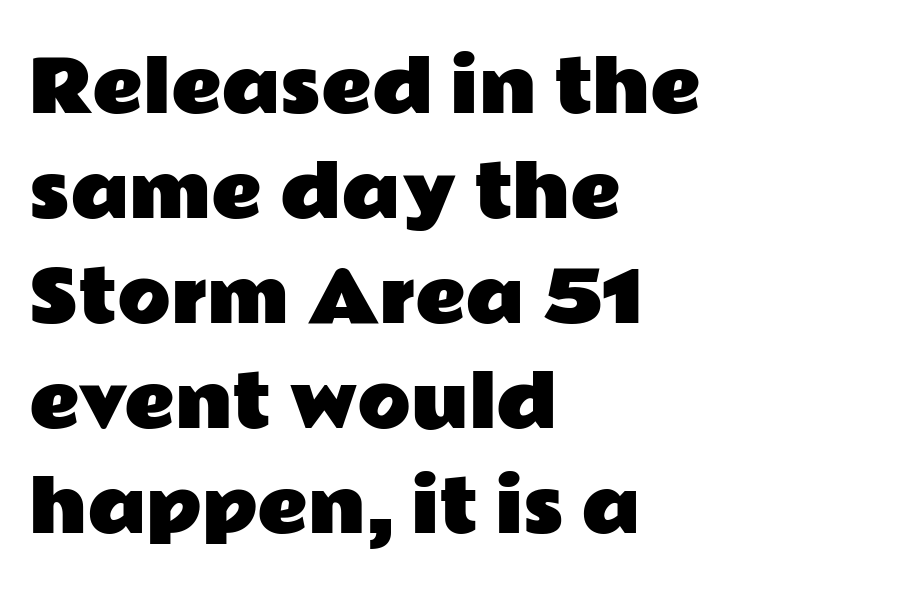
Rule under the text: the space is simply empty. This sample is left-justified, so line endings fall wherever the words run out. This rendering leaves character spacing at its baseline value. Rows of type keep a routine distance in the vertical direction. Each letter keeps its own natural width here, so spacing adapts to shape.
